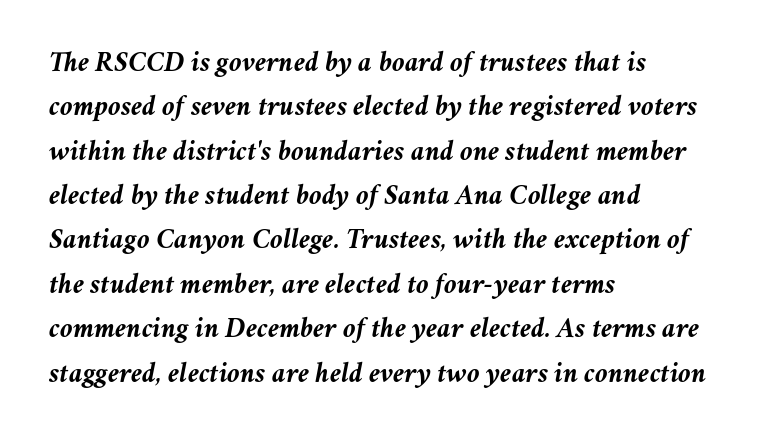
Q: Is the text bold? A: Yes.
Q: Is the text italic (slanted)? A: Yes, it leans right by about 11 degrees.
Q: Is the text underlined? A: No.
Q: How is the paragraph aligned? A: Left-aligned.
Q: Is the spacing between letters normal or unusually wide? A: Normal.
Q: Is the spacing between lines tight, normal or loose? A: Normal.
Q: Width (condensed, normal, or wide)? A: Normal.
Q: Stroke contrast? A: Medium.
Q: x-height? A: Medium.
Q: Monospaced? A: No.
